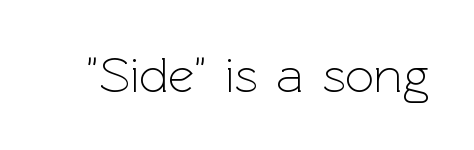
{"serif": "no", "italic": "no", "bold": "no", "weight": "light", "width": "normal", "x_height": "medium", "monospaced": "no", "underline": "no", "letter_spacing": "normal", "letter_spacing_em": 0.0, "glyph_px": 51}
